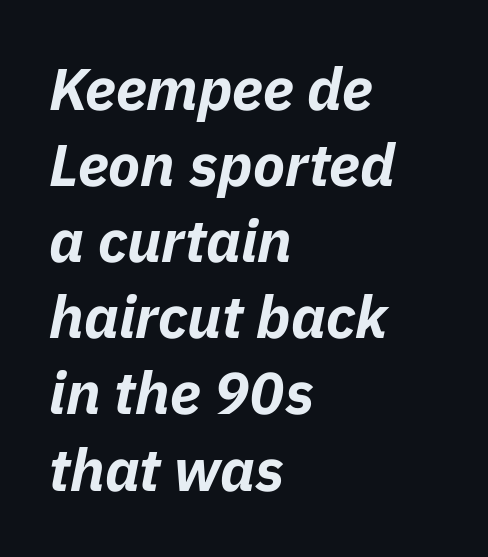
The image shows 59 px bold type, italic (leaning right); set left-aligned, normal line spacing (1.29x), normal letter spacing, not underlined; low stroke contrast and a medium x-height.
